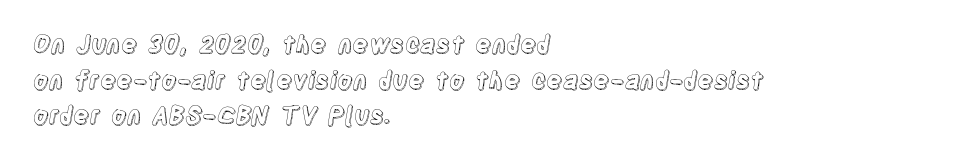
{"underline": "no", "align": "left", "line_spacing": "normal", "line_spacing_ratio": 1.48, "letter_spacing": "normal", "letter_spacing_em": 0.0, "glyph_px": 24}
